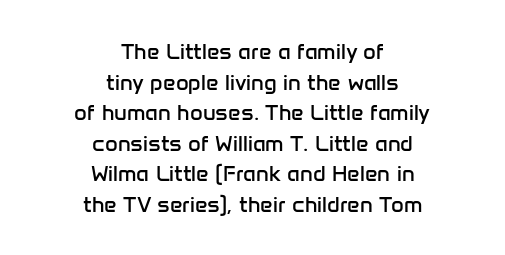
Both edges are ragged and mirror each other, which tells us the setting is centered. The space beneath each line is pristine and unruled. The typesetting does not lean heavy: it is not bold. The passage shown stacks its lines at a standard gap. The gaps between neighbouring characters are ordinary and unremarkable.
